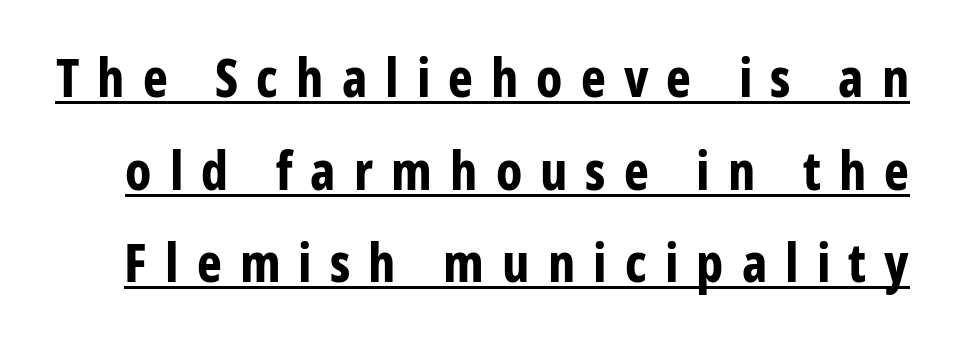
{"serif": "no", "italic": "no", "bold": "yes", "weight": "bold", "width": "condensed", "stroke_contrast": "low", "x_height": "medium", "monospaced": "no", "underline": "yes", "line_spacing_ratio": 1.75, "letter_spacing": "wide", "letter_spacing_em": 0.34, "glyph_px": 53}
